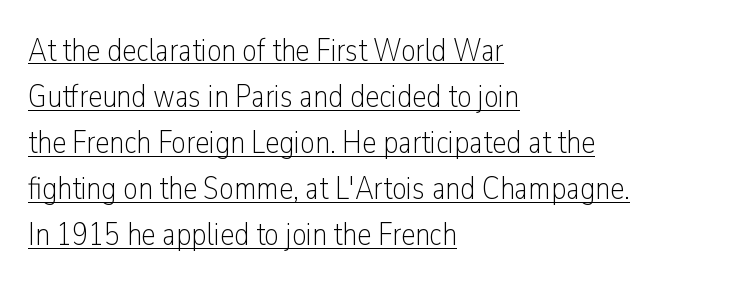
{"serif": "no", "italic": "no", "bold": "no", "weight": "light", "width": "condensed", "stroke_contrast": "low", "x_height": "medium", "monospaced": "no", "underline": "yes", "align": "left", "line_spacing": "normal", "line_spacing_ratio": 1.44, "letter_spacing": "normal", "letter_spacing_em": 0.0, "glyph_px": 32}
